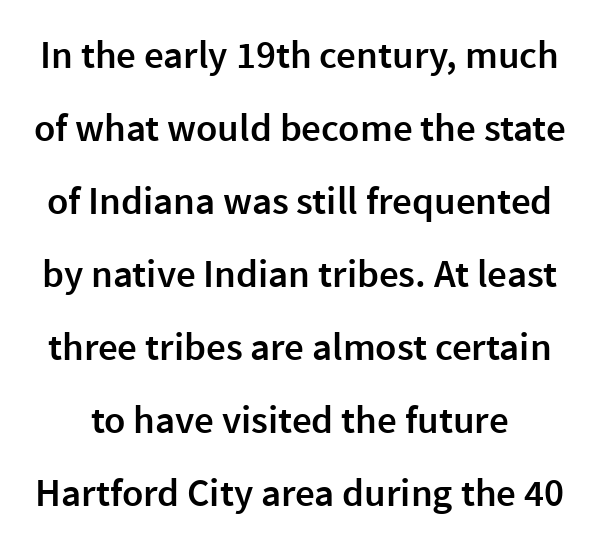
{"serif": "no", "italic": "no", "bold": "semi", "weight": "semibold", "width": "normal", "x_height": "medium", "monospaced": "no", "underline": "no", "line_spacing_ratio": 1.87, "letter_spacing": "normal", "letter_spacing_em": 0.0, "glyph_px": 39}
